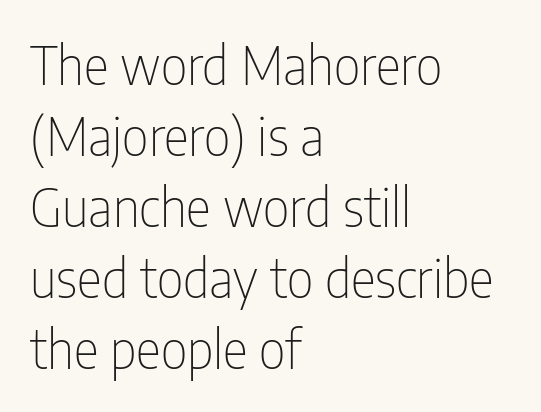
Q: Is the text bold? A: No.
Q: Is the text italic (slanted)? A: No, it is upright.
Q: Is the typeface a serif or a sans-serif typeface? A: Sans-serif.
Q: Is the text underlined? A: No.
Q: How is the paragraph aligned? A: Left-aligned.
Q: Is the spacing between letters normal or unusually wide? A: Normal.
Q: Is the spacing between lines tight, normal or loose? A: Normal.
Q: Width (condensed, normal, or wide)? A: Condensed.
Q: Stroke contrast? A: Low.
Q: x-height? A: Medium.
Q: Monospaced? A: No.
